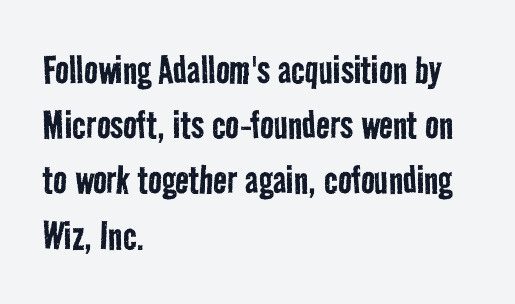
{"serif": "no", "bold": "no", "weight": "regular", "width": "condensed", "stroke_contrast": "low", "x_height": "medium", "monospaced": "no", "underline": "no", "align": "left", "line_spacing_ratio": 1.2, "letter_spacing": "normal", "letter_spacing_em": 0.0, "glyph_px": 46}
